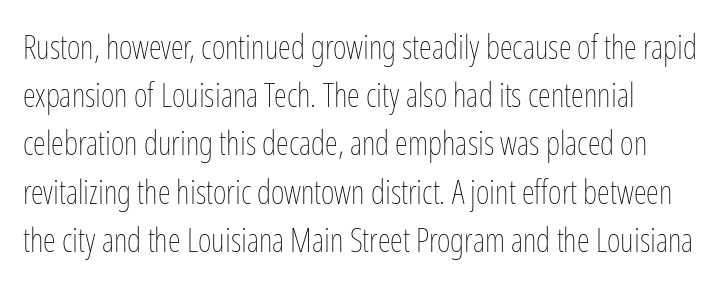
The image shows 33 px thin, condensed type, upright; set normal line spacing (1.46x), normal letter spacing, not underlined; low stroke contrast and a medium x-height.
